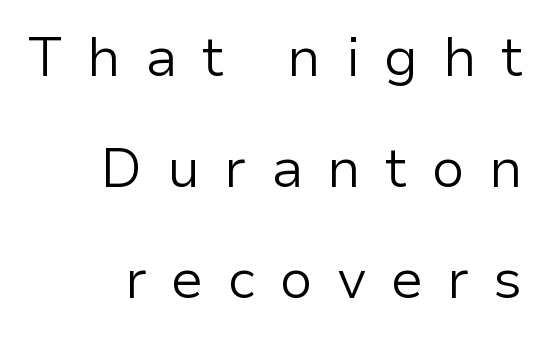
Q: Is the text bold? A: No.
Q: Is the text italic (slanted)? A: No, it is upright.
Q: Is the typeface a serif or a sans-serif typeface? A: Sans-serif.
Q: Is the text underlined? A: No.
Q: How is the paragraph aligned? A: Right-aligned.
Q: Is the spacing between letters normal or unusually wide? A: Unusually wide.
Q: Is the spacing between lines tight, normal or loose? A: Loose.
Q: Width (condensed, normal, or wide)? A: Normal.
Q: Stroke contrast? A: Low.
Q: x-height? A: Medium.
Q: Monospaced? A: No.
